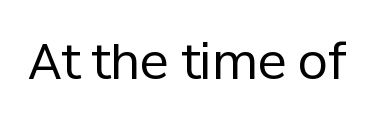
Each letter keeps its own natural width here, so spacing adapts to shape. The letters stand straight up with perfectly vertical stems. Heaviness? Minimal to ordinary, like unemphasized prose. The area under the type is left untouched. A typesetter would label this face a sans.
